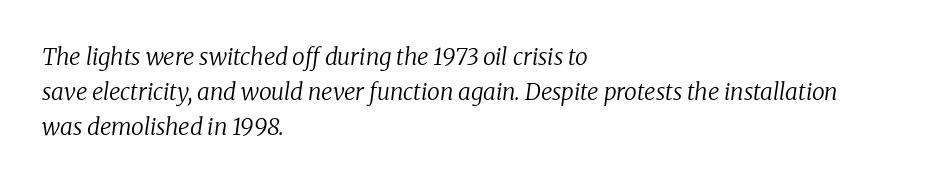
If you drew a ruler down the left edge, every line would touch it. The letters sit at their default tracking, neither squeezed nor spread. A light-to-regular cut is what we see here. Notice how descenders clear the ascenders below comfortably — that's standard leading. The typography opts for an oblique posture over an upright one. A bare baseline throughout the passage.
